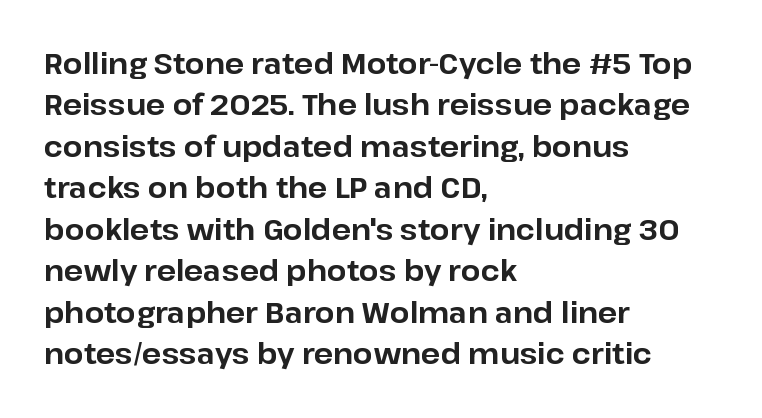
{"serif": "no", "italic": "no", "bold": "yes", "weight": "bold", "width": "normal", "stroke_contrast": "low", "x_height": "medium", "monospaced": "no", "underline": "no", "align": "left", "line_spacing": "normal", "line_spacing_ratio": 1.48, "letter_spacing": "normal", "letter_spacing_em": 0.0, "glyph_px": 28}
